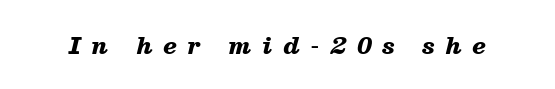
Q: Is the text bold? A: Yes.
Q: Is the text italic (slanted)? A: Yes, it leans right by about 13 degrees.
Q: Is the text underlined? A: No.
Q: Is the spacing between letters normal or unusually wide? A: Unusually wide.
